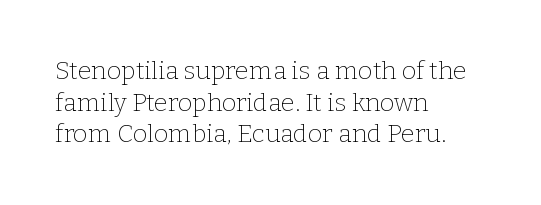
The image shows 25 px text type, upright; set left-aligned, normal line spacing (1.27x), normal letter spacing, not underlined.
